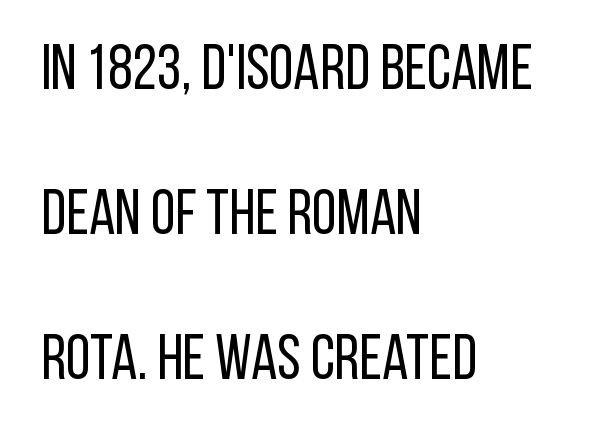
The type family on display is of the sans-serif kind. Stroke thickness stays within the range of a standard reading face or lighter. How are the letters spaced? Ordinarily, with no added tracking. Loosely led — the rows are spread out.
